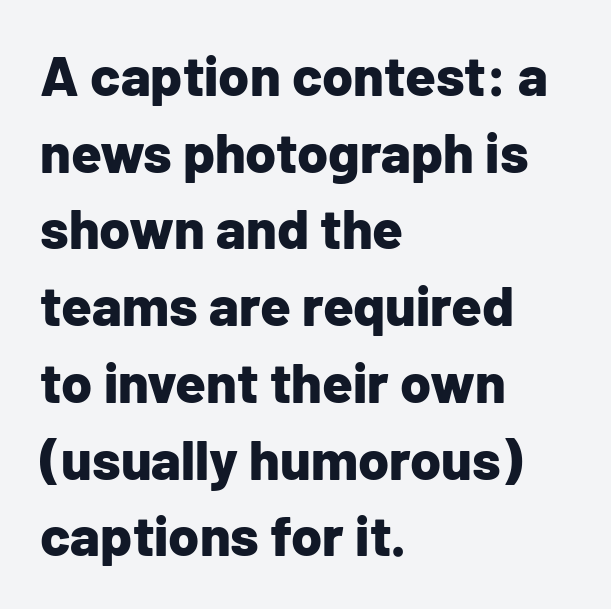
Q: Is the text bold? A: Yes.
Q: Is the text italic (slanted)? A: No, it is upright.
Q: Is the typeface a serif or a sans-serif typeface? A: Sans-serif.
Q: Is the text underlined? A: No.
Q: How is the paragraph aligned? A: Left-aligned.
Q: Is the spacing between letters normal or unusually wide? A: Normal.
Q: Is the spacing between lines tight, normal or loose? A: Normal.
Q: Width (condensed, normal, or wide)? A: Normal.
Q: Stroke contrast? A: Low.
Q: x-height? A: Medium.
Q: Monospaced? A: No.
